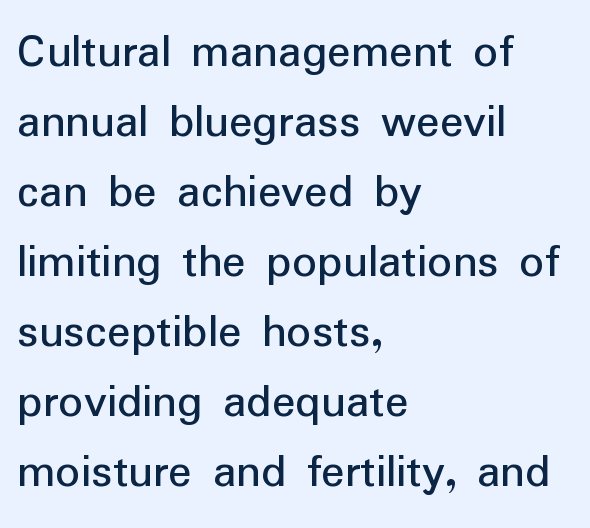
The image shows 49 px sans-serif type, upright; set left-aligned, normal line spacing (1.43x), normal letter spacing, not underlined; low stroke contrast and a medium x-height.
